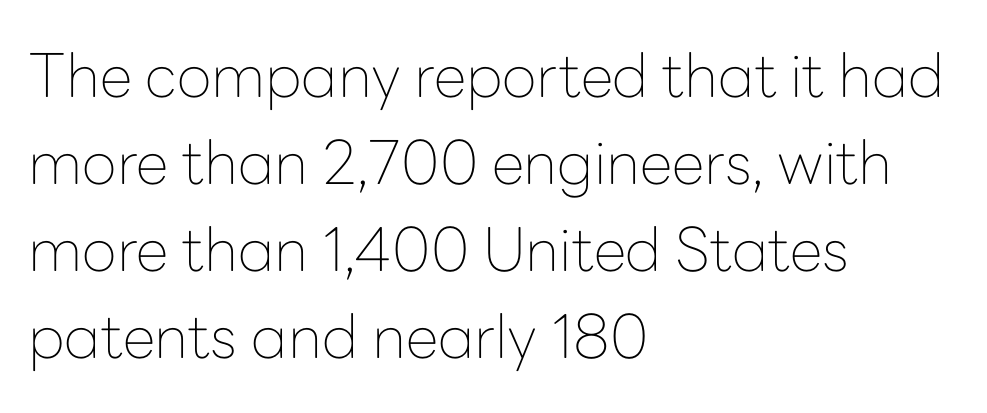
{"serif": "no", "italic": "no", "bold": "no", "weight": "thin", "width": "normal", "stroke_contrast": "low", "x_height": "medium", "monospaced": "no", "underline": "no", "align": "left", "line_spacing": "normal", "line_spacing_ratio": 1.45, "letter_spacing": "normal", "letter_spacing_em": 0.0, "glyph_px": 60}
